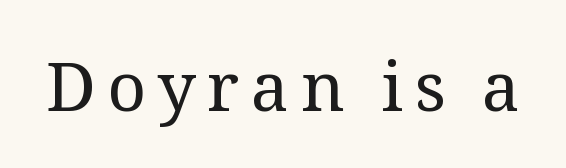
The characters are drawn with everyday or finer stroke widths. This rendering employs a face with finishing strokes, i.e., a serif. The specimen omits any rule beneath the text block's lines. Every character sits straight up, as roman type does. The passage shown is typed in a proportional face where columns would drift.
